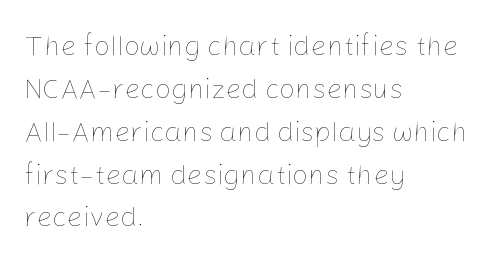
{"italic": "no", "bold": "no", "weight": "thin", "width": "normal", "stroke_contrast": "low", "x_height": "medium", "monospaced": "no", "underline": "no", "align": "left", "line_spacing": "normal", "line_spacing_ratio": 1.53, "letter_spacing": "normal", "letter_spacing_em": 0.0, "glyph_px": 28}
